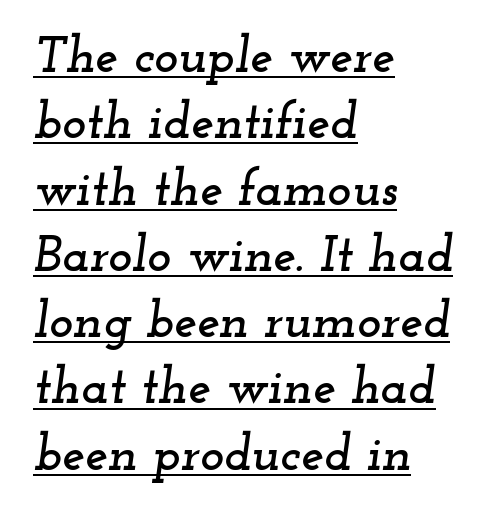
The image shows 51 px wide serif type, italic (leaning right); set left-aligned, normal line spacing (1.3x), normal letter spacing, underlined; low stroke contrast and a small x-height.
